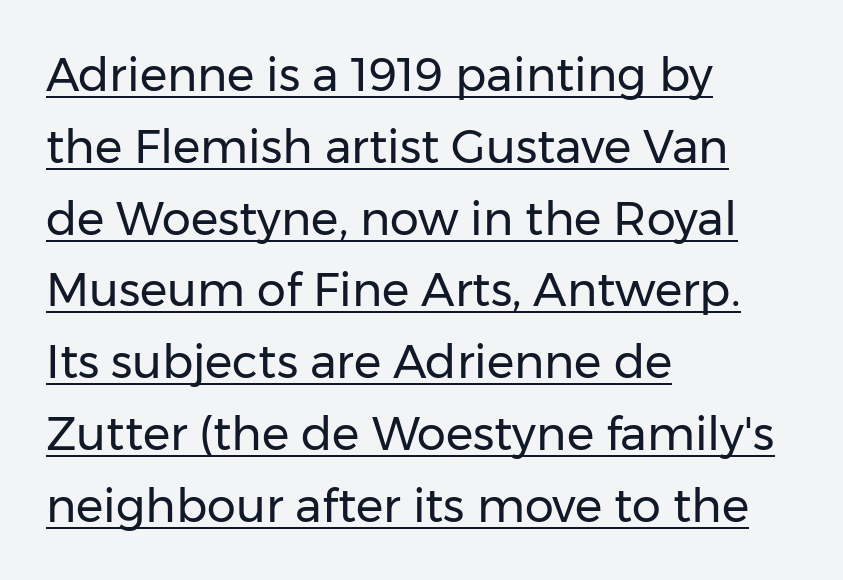
Q: Is the text bold? A: No.
Q: Is the text italic (slanted)? A: No, it is upright.
Q: Is the typeface a serif or a sans-serif typeface? A: Sans-serif.
Q: Is the text underlined? A: Yes.
Q: How is the paragraph aligned? A: Left-aligned.
Q: Is the spacing between letters normal or unusually wide? A: Normal.
Q: Is the spacing between lines tight, normal or loose? A: Normal.
Q: Width (condensed, normal, or wide)? A: Normal.
Q: Stroke contrast? A: Low.
Q: x-height? A: Medium.
Q: Monospaced? A: No.
